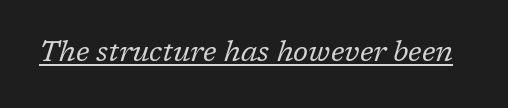
The image shows 29 px regular-weight serif type, italic (leaning right); set normal letter spacing, underlined; low stroke contrast and a medium x-height.
